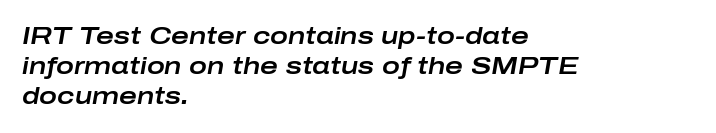
The image shows 24 px text type, italic (leaning right); set left-aligned, normal line spacing (1.26x), normal letter spacing, not underlined.
